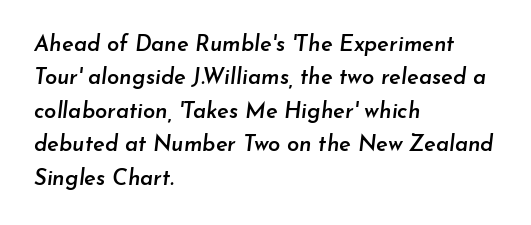
The image shows 22 px text type, italic (leaning right); set left-aligned, normal line spacing (1.52x), normal letter spacing, not underlined.
